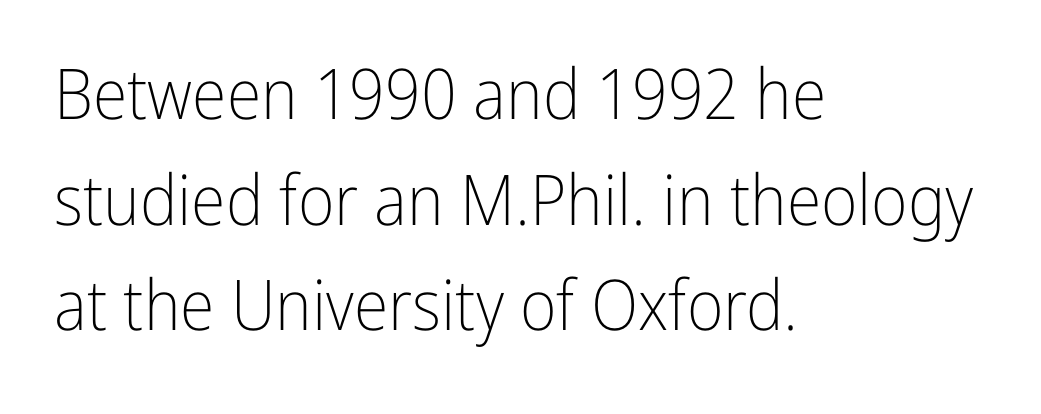
The rendering keeps characters at their native spacing. Each stroke keeps to a modest, everyday thickness or less. The lines sit at an ordinary, default distance from one another. The compositor pushed each line to the left boundary. The typography opts for an upright posture over an oblique one.
